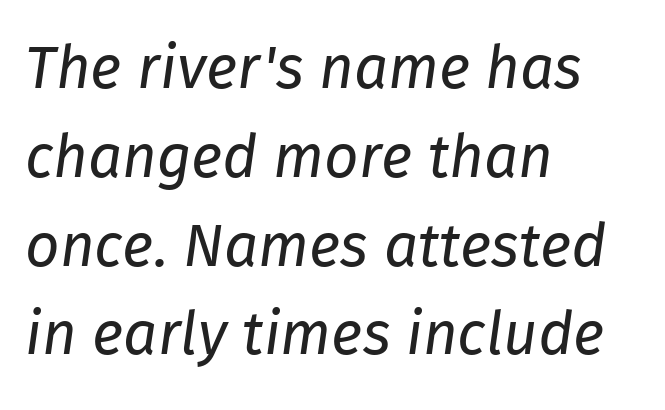
The image shows 60 px regular-weight type, italic (leaning right); set left-aligned, normal line spacing (1.48x), normal letter spacing, not underlined; low stroke contrast and a medium x-height.
